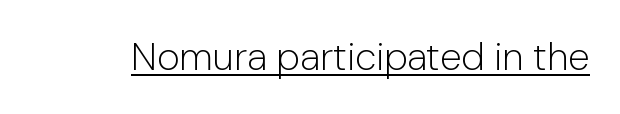
Q: Is the text bold? A: No.
Q: Is the text italic (slanted)? A: No, it is upright.
Q: Is the typeface a serif or a sans-serif typeface? A: Sans-serif.
Q: Is the text underlined? A: Yes.
Q: Is the spacing between letters normal or unusually wide? A: Normal.
Q: Width (condensed, normal, or wide)? A: Normal.
Q: Stroke contrast? A: Low.
Q: x-height? A: Medium.
Q: Monospaced? A: No.
